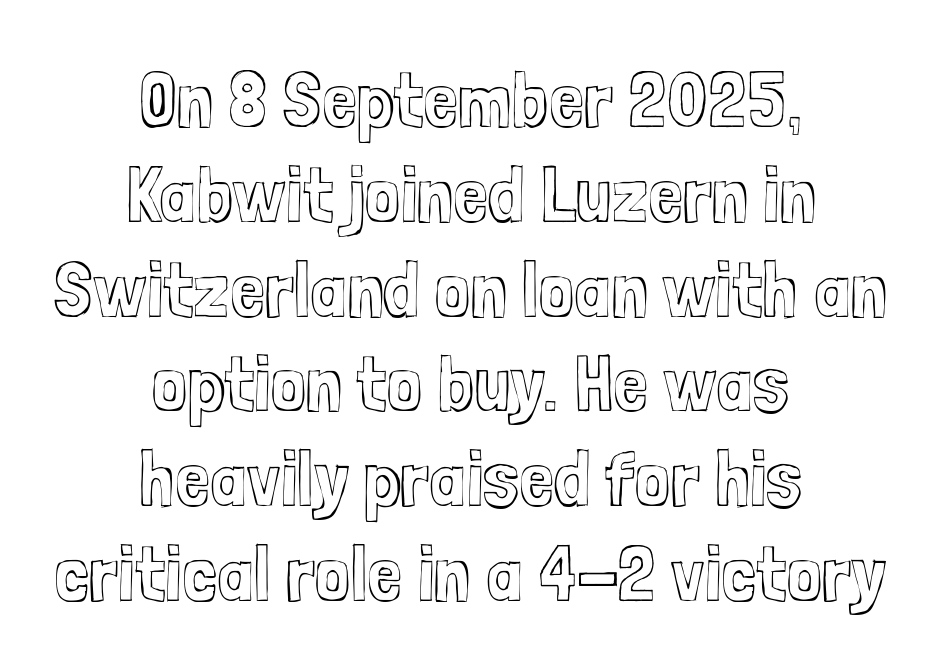
{"italic": "no", "width": "condensed", "x_height": "medium", "monospaced": "no", "underline": "no", "align": "center", "line_spacing_ratio": 1.2, "letter_spacing": "normal", "letter_spacing_em": 0.0, "glyph_px": 79}
